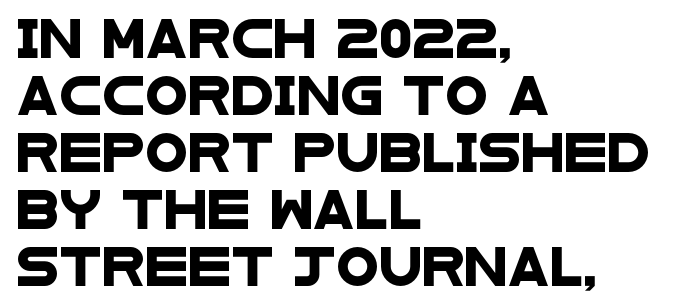
Here the glyphs are tracked normally, forming tight word shapes. Left-aligned paragraph, ragged on the right. Any mark beneath the type? The region is blank. A sans-serif font was chosen for this passage.
